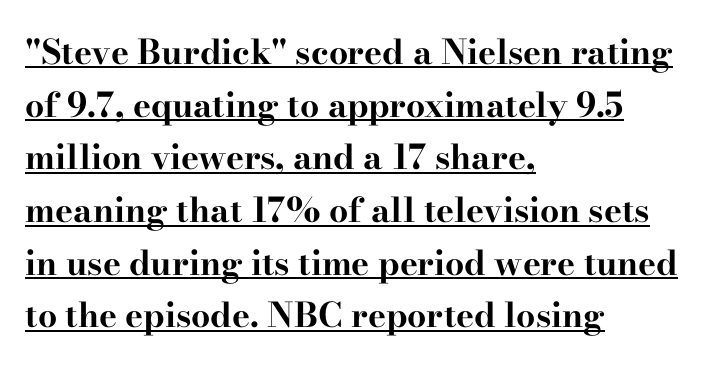
The font family rendered here belongs to the serif group. What weight is shown? A full bold with thick strokes. The face used here is proportionally spaced, like ordinary book or web type. Compared with a centered layout, this one pins lines to the left instead. The sample's only ornament is a line tracing under the words.
